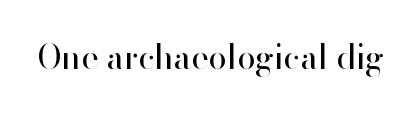
Heft: none added — not bold. Notice how the stems are strictly vertical — no italics here. Letterform terminals end flat and unadorned throughout the passage. Tracking value appears to be zero — textbook default spacing.
